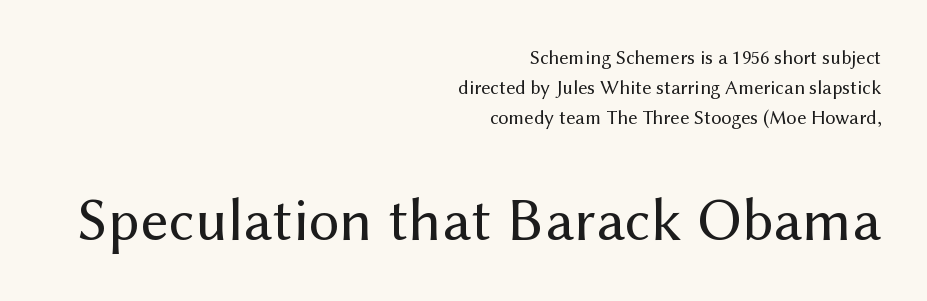
Q: Is the text bold? A: No.
Q: Is the text italic (slanted)? A: No, it is upright.
Q: Is the typeface a serif or a sans-serif typeface? A: Sans-serif.
Q: Is the text underlined? A: No.
Q: How is the paragraph aligned? A: Right-aligned.
Q: Is the spacing between letters normal or unusually wide? A: Normal.
Q: Is the spacing between lines tight, normal or loose? A: Normal.
Q: Which block of text is set in a larger size, the first (top) or the second (bottom)? A: The second (bottom) one.
Q: Width (condensed, normal, or wide)? A: Normal.
Q: Stroke contrast? A: Medium.
Q: x-height? A: Medium.
Q: Monospaced? A: No.
